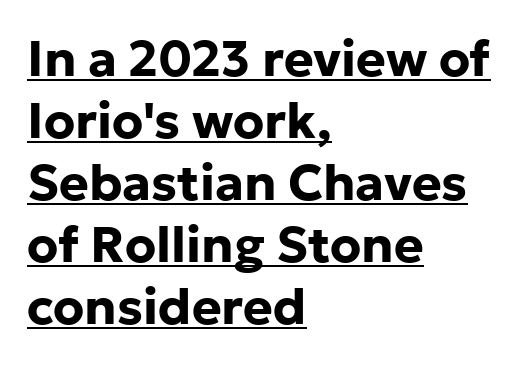
Style check: upright. The glyphs in this specimen are sans serif. In designer terms, the underline attribute is active on this setting. The passage shown is typed in a proportional face where columns would drift.
